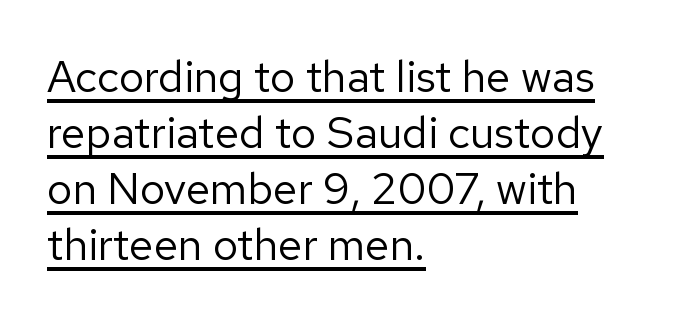
The image shows 44 px regular-weight sans-serif type, upright; set left-aligned, normal line spacing (1.27x), normal letter spacing, underlined; low stroke contrast and a medium x-height.
